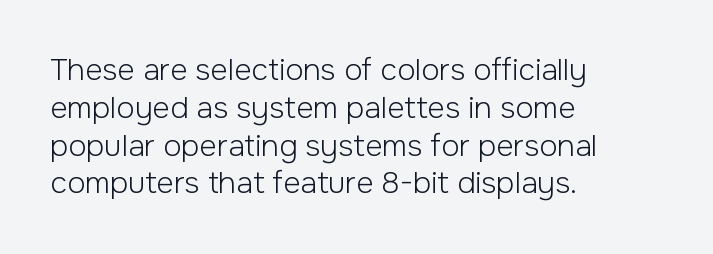
Q: Is the text bold? A: No.
Q: Is the text italic (slanted)? A: No, it is upright.
Q: Is the typeface a serif or a sans-serif typeface? A: Sans-serif.
Q: Is the text underlined? A: No.
Q: How is the paragraph aligned? A: Left-aligned.
Q: Is the spacing between letters normal or unusually wide? A: Normal.
Q: Is the spacing between lines tight, normal or loose? A: Normal.
Q: Width (condensed, normal, or wide)? A: Normal.
Q: Stroke contrast? A: Low.
Q: x-height? A: Medium.
Q: Monospaced? A: No.
